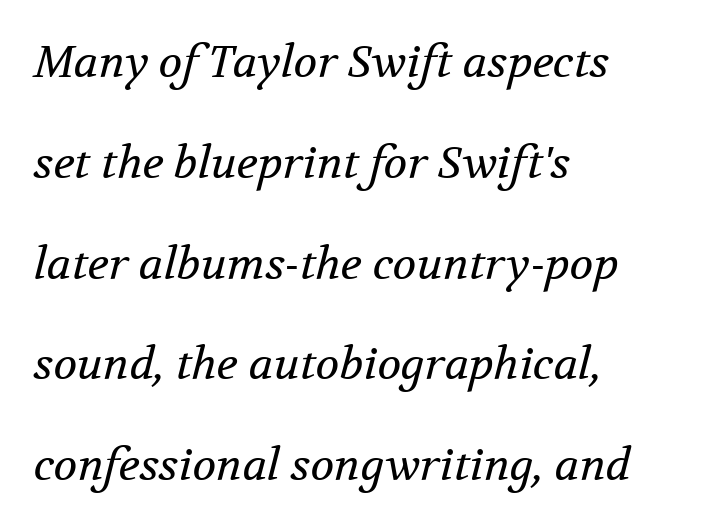
Looks like regular typesetting: each glyph gets only the width it needs. Italic: yes, the glyphs are oblique. The face used here is seriffed, in the tradition of book romans. Plain, unruled lines of type. Tracking here is standard; glyphs follow each other at the usual distance.
